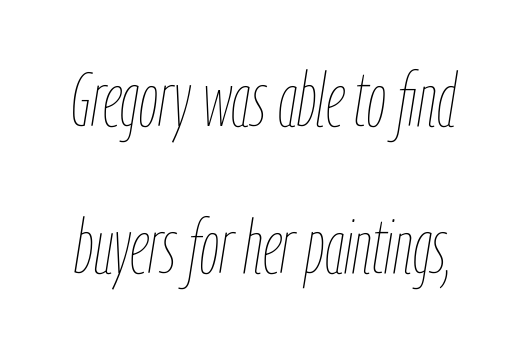
Q: Is the text bold? A: No.
Q: Is the text italic (slanted)? A: Yes, it leans right by about 9 degrees.
Q: Is the text underlined? A: No.
Q: Is the spacing between letters normal or unusually wide? A: Normal.
Q: Is the spacing between lines tight, normal or loose? A: Loose.
Q: Width (condensed, normal, or wide)? A: Condensed.
Q: Stroke contrast? A: Low.
Q: x-height? A: Medium.
Q: Monospaced? A: No.
